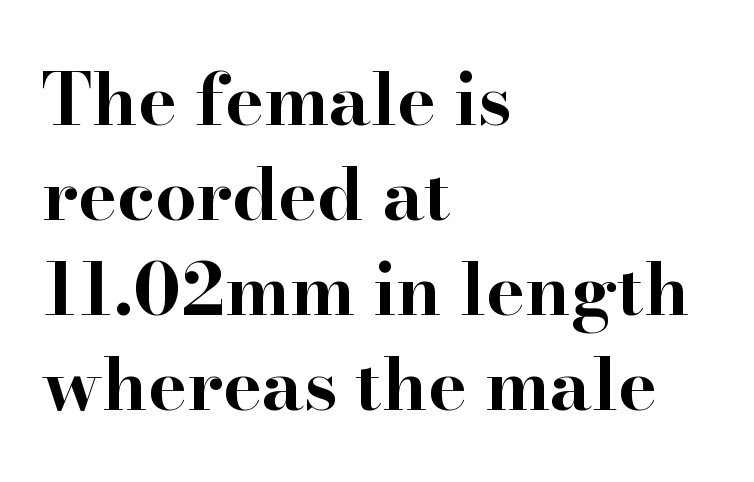
Q: Is the text bold? A: Yes.
Q: Is the text italic (slanted)? A: No, it is upright.
Q: Is the typeface a serif or a sans-serif typeface? A: Serif.
Q: Is the text underlined? A: No.
Q: How is the paragraph aligned? A: Left-aligned.
Q: Is the spacing between letters normal or unusually wide? A: Normal.
Q: Is the spacing between lines tight, normal or loose? A: Normal.
Q: Width (condensed, normal, or wide)? A: Wide.
Q: Stroke contrast? A: High.
Q: x-height? A: Small.
Q: Monospaced? A: No.
